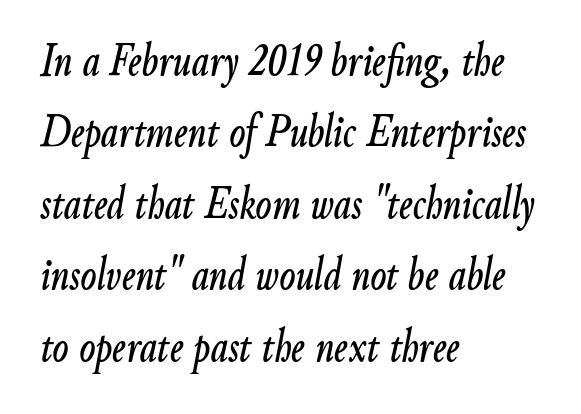
Each row of text sits above clean, open space. If you drew a ruler down the left edge, every line would touch it. A normal amount of white space separates one row of letters from the next. Would a proofreader flag this as italicized? Yes. You could call the tracking neutral — neither tight nor loose. The face used here is proportionally spaced, like ordinary book or web type.
